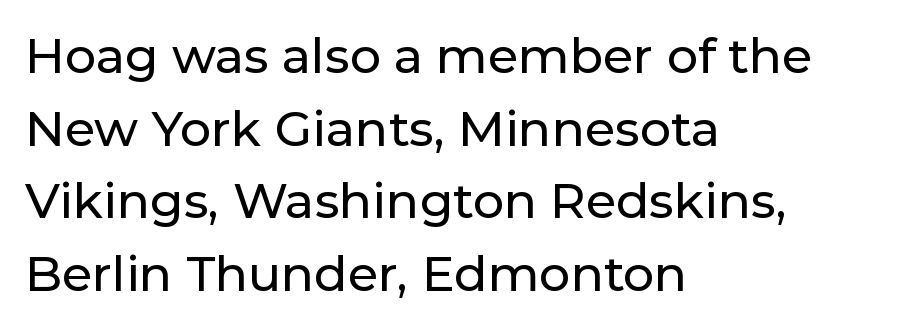
{"serif": "no", "italic": "no", "width": "normal", "stroke_contrast": "low", "x_height": "medium", "monospaced": "no", "underline": "no", "align": "left", "line_spacing": "normal", "line_spacing_ratio": 1.48, "letter_spacing": "normal", "letter_spacing_em": 0.0, "glyph_px": 49}
